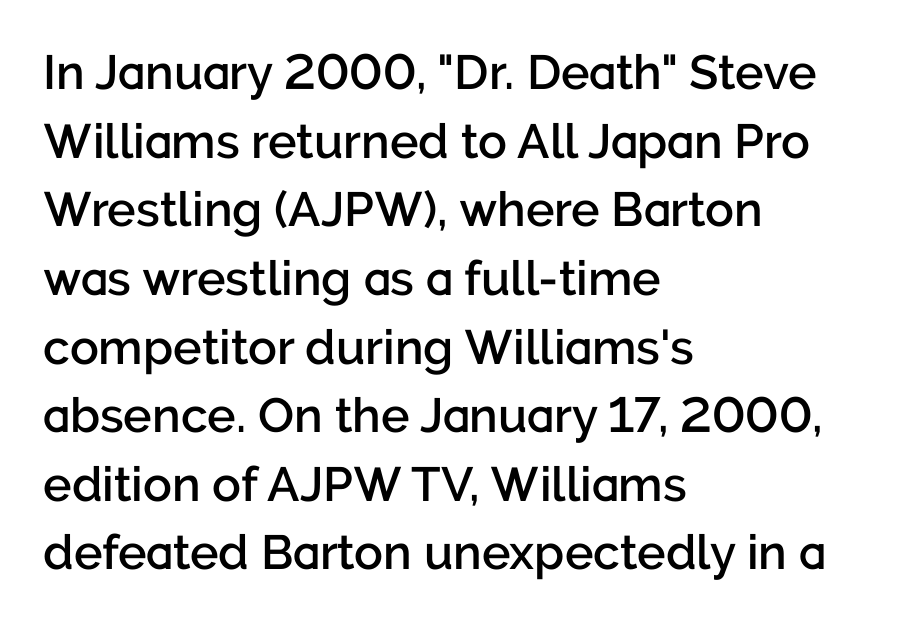
The image shows 48 px semibold sans-serif type, upright; set left-aligned, normal line spacing (1.43x), normal letter spacing, not underlined; low stroke contrast and a medium x-height.
